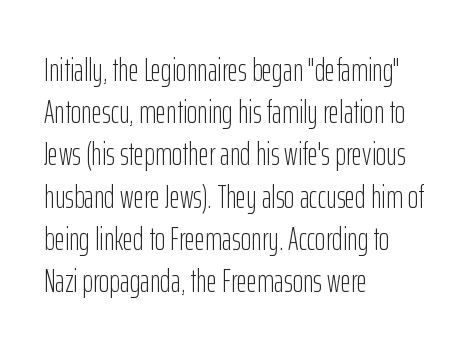
{"serif": "no", "italic": "no", "bold": "no", "weight": "light", "width": "condensed", "stroke_contrast": "low", "x_height": "medium", "monospaced": "no", "underline": "no", "align": "left", "line_spacing": "normal", "line_spacing_ratio": 1.32, "letter_spacing": "normal", "letter_spacing_em": 0.0, "glyph_px": 32}
